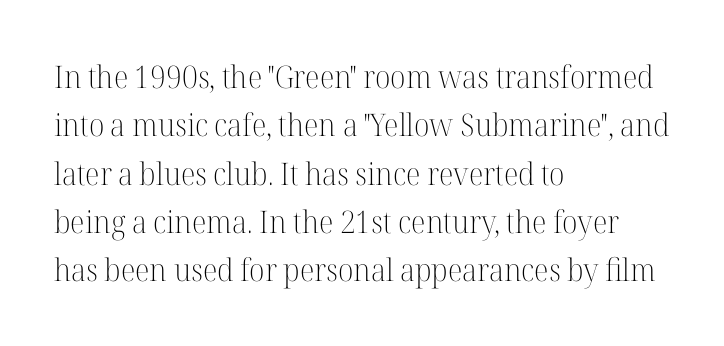
{"serif": "yes", "italic": "no", "bold": "no", "weight": "light", "width": "normal", "stroke_contrast": "high", "x_height": "medium", "monospaced": "no", "underline": "no", "align": "left", "line_spacing": "normal", "line_spacing_ratio": 1.56, "letter_spacing": "normal", "letter_spacing_em": 0.0, "glyph_px": 31}
